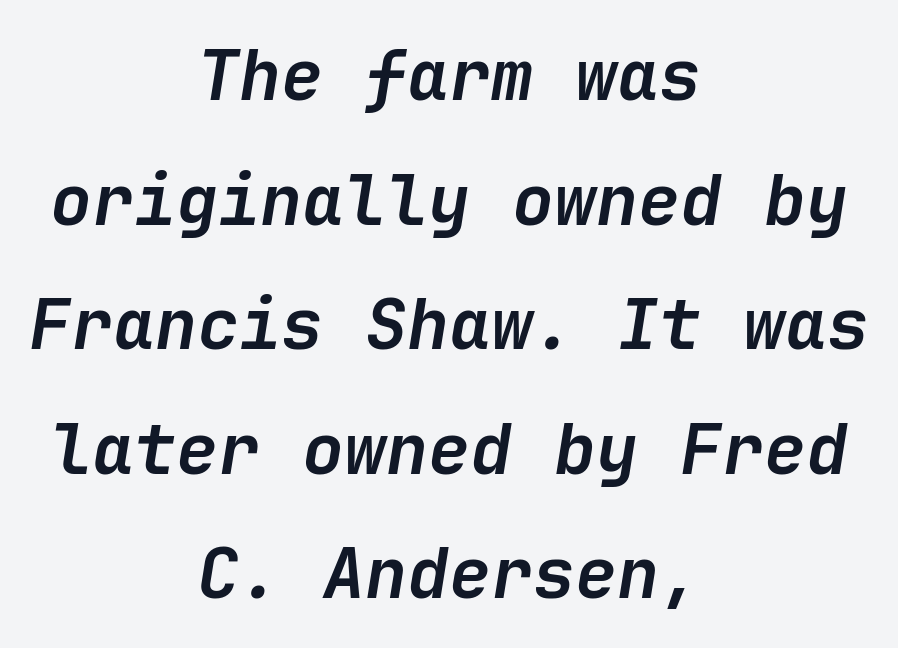
Q: Is the text bold? A: Yes.
Q: Is the text italic (slanted)? A: Yes, it leans right by about 9 degrees.
Q: Is the text underlined? A: No.
Q: How is the paragraph aligned? A: Centered.
Q: Is the spacing between letters normal or unusually wide? A: Normal.
Q: Width (condensed, normal, or wide)? A: Normal.
Q: Stroke contrast? A: Low.
Q: x-height? A: Medium.
